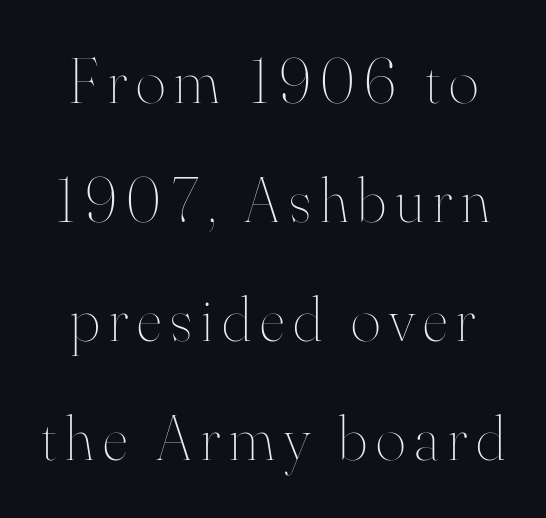
It's the straight-up-and-down kind of type. The typeface has the unassuming heft of standard copy or less. Underline: absent. Character widths vary here, with narrow letters taking less room than wide ones.
